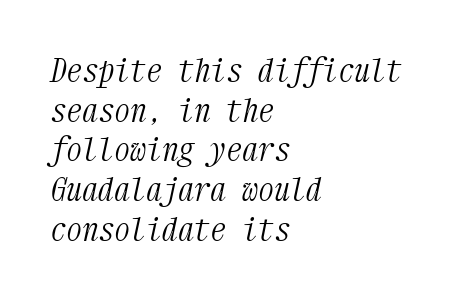
Does extra space separate the letters? No, they use regular spacing. Bold? No — there's no thickening of the strokes. When letters slant like this, we call the style italic. The passage shown is typed in a monospace face where columns stay perfectly aligned. Rule under the text: the space is simply empty. These lines are set flush left with a ragged right edge.
